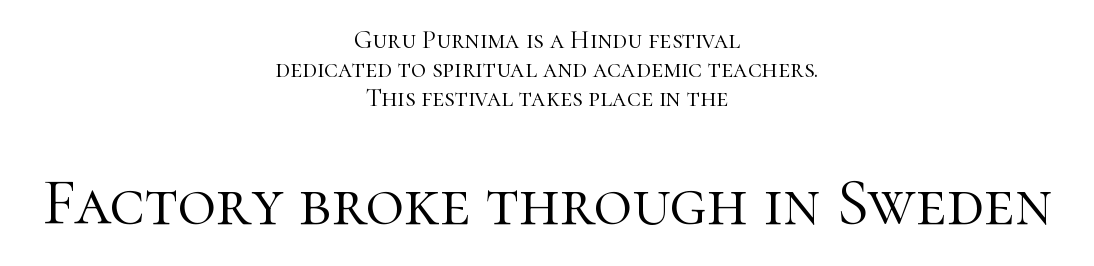
{"serif": "yes", "italic": "no", "bold": "no", "weight": "light", "width": "normal", "stroke_contrast": "high", "x_height": "medium", "monospaced": "no", "underline": "no", "align": "center", "line_spacing": "tight", "line_spacing_ratio": 1.11, "letter_spacing": "normal", "letter_spacing_em": 0.0, "larger_block": "second", "size_ratio": 2.54, "glyph_px": 66}
